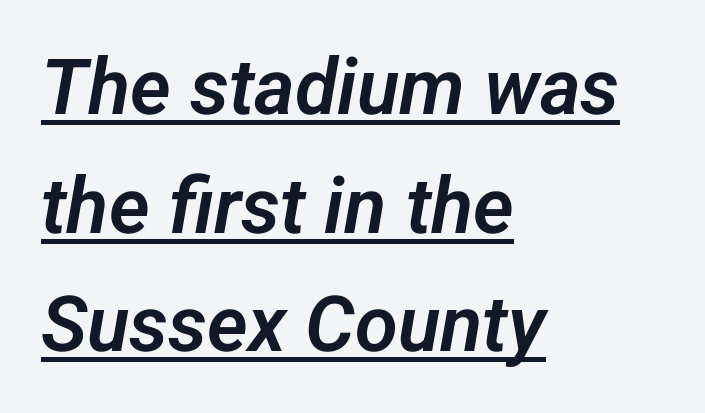
The vertical gap from one line to the next is medium. Observe the absence of serifs on each vertical stroke in this sample. Every row of glyphs begins at an identical x-position on the left. A typesetter would call this proportional, since set widths differ per character.
